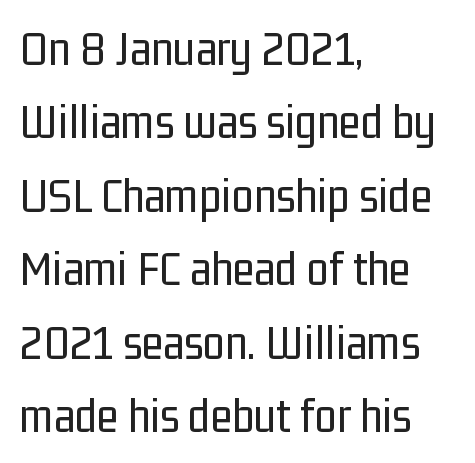
Q: Is the text bold? A: No.
Q: Is the text italic (slanted)? A: No, it is upright.
Q: Is the typeface a serif or a sans-serif typeface? A: Sans-serif.
Q: Is the text underlined? A: No.
Q: How is the paragraph aligned? A: Left-aligned.
Q: Is the spacing between letters normal or unusually wide? A: Normal.
Q: Is the spacing between lines tight, normal or loose? A: Normal.
Q: Width (condensed, normal, or wide)? A: Condensed.
Q: Stroke contrast? A: Low.
Q: x-height? A: Medium.
Q: Monospaced? A: No.
